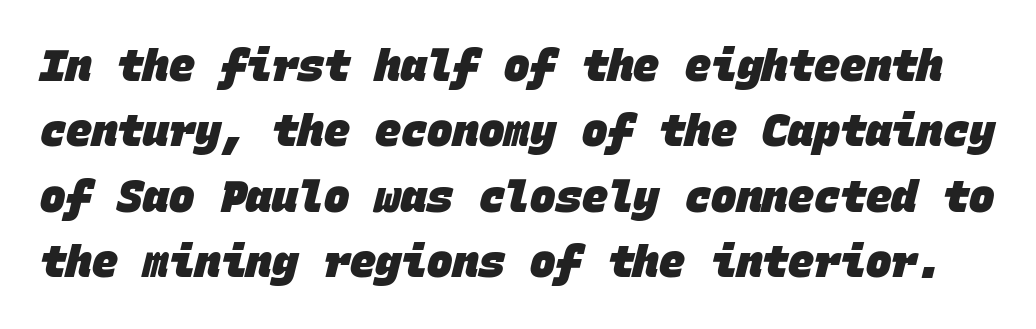
{"serif": "no", "bold": "yes", "weight": "heavy", "width": "normal", "stroke_contrast": "low", "x_height": "large", "monospaced": "yes", "underline": "no", "line_spacing": "normal", "line_spacing_ratio": 1.52, "letter_spacing": "normal", "letter_spacing_em": 0.0, "glyph_px": 43}
